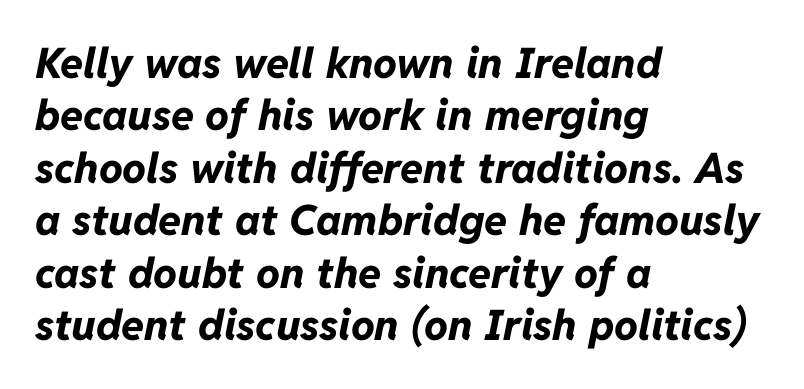
The image shows 42 px bold type, italic (leaning right); set left-aligned, normal line spacing (1.25x), normal letter spacing, not underlined; low stroke contrast and a medium x-height.
